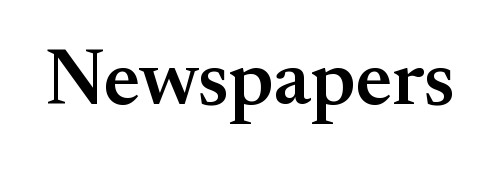
{"serif": "yes", "italic": "no", "bold": "semi", "weight": "semibold", "width": "normal", "stroke_contrast": "medium", "x_height": "small", "monospaced": "no", "underline": "no", "letter_spacing": "normal", "letter_spacing_em": 0.0, "glyph_px": 79}
